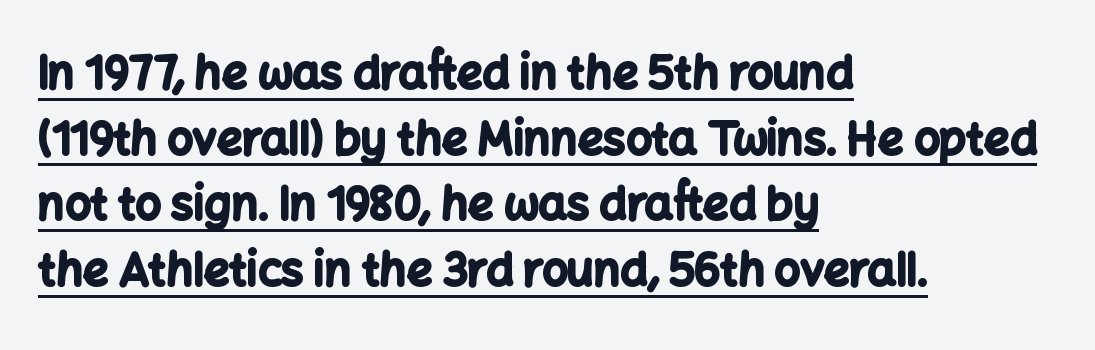
Q: Is the text bold? A: Yes.
Q: Is the text italic (slanted)? A: No, it is upright.
Q: Is the typeface a serif or a sans-serif typeface? A: Sans-serif.
Q: Is the text underlined? A: Yes.
Q: How is the paragraph aligned? A: Left-aligned.
Q: Is the spacing between letters normal or unusually wide? A: Normal.
Q: Is the spacing between lines tight, normal or loose? A: Normal.
Q: Width (condensed, normal, or wide)? A: Normal.
Q: Stroke contrast? A: Low.
Q: x-height? A: Medium.
Q: Monospaced? A: No.
